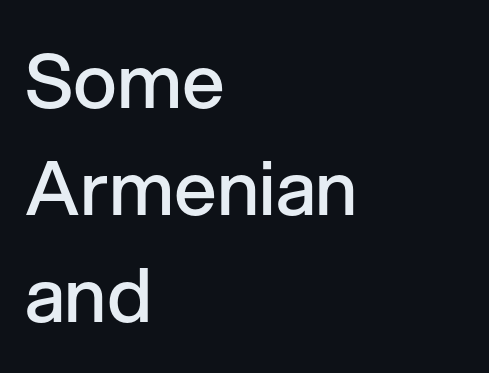
Q: Is the text bold? A: Semi-bold.
Q: Is the text italic (slanted)? A: No, it is upright.
Q: Is the typeface a serif or a sans-serif typeface? A: Sans-serif.
Q: Is the text underlined? A: No.
Q: How is the paragraph aligned? A: Left-aligned.
Q: Is the spacing between letters normal or unusually wide? A: Normal.
Q: Is the spacing between lines tight, normal or loose? A: Normal.
Q: Width (condensed, normal, or wide)? A: Normal.
Q: Stroke contrast? A: Low.
Q: x-height? A: Medium.
Q: Monospaced? A: No.
